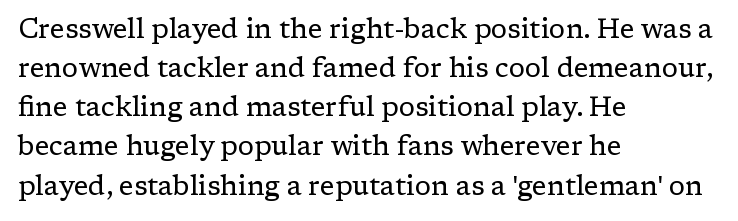
{"italic": "no", "bold": "no", "underline": "no", "align": "left", "line_spacing": "normal", "line_spacing_ratio": 1.45, "letter_spacing": "normal", "letter_spacing_em": 0.0, "glyph_px": 27}
